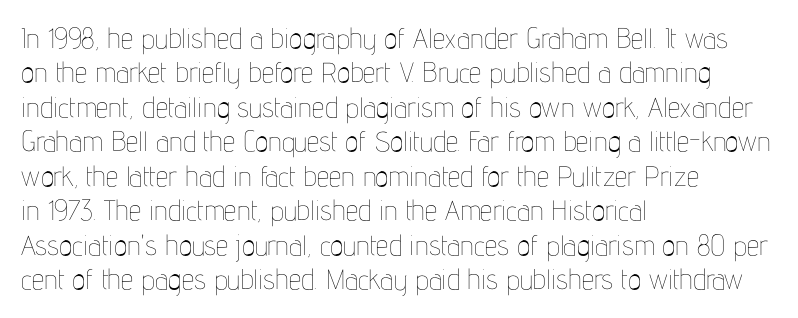
Q: Is the text bold? A: No.
Q: Is the text italic (slanted)? A: No, it is upright.
Q: Is the text underlined? A: No.
Q: How is the paragraph aligned? A: Left-aligned.
Q: Is the spacing between letters normal or unusually wide? A: Normal.
Q: Width (condensed, normal, or wide)? A: Condensed.
Q: Stroke contrast? A: Low.
Q: x-height? A: Medium.
Q: Monospaced? A: No.
